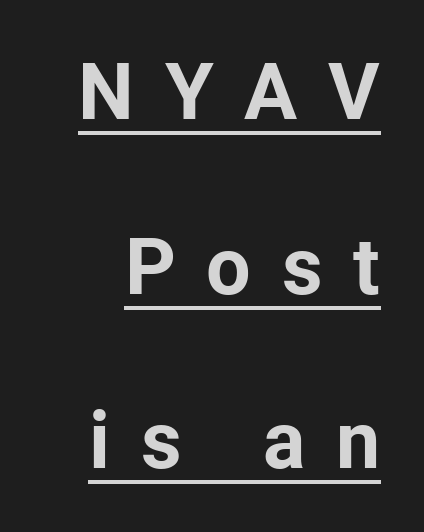
{"serif": "no", "italic": "no", "bold": "yes", "weight": "bold", "width": "normal", "stroke_contrast": "low", "x_height": "medium", "monospaced": "no", "underline": "yes", "line_spacing": "loose", "line_spacing_ratio": 2.21, "letter_spacing": "wide", "letter_spacing_em": 0.39, "glyph_px": 79}
